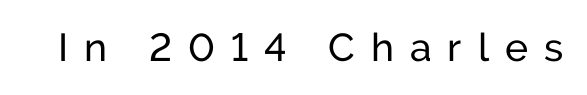
Ordinary non-slanted type is in use. Note the varied advance widths — an 'i' is clearly narrower than an 'm'. The type family on display is of the sans-serif kind. The letters are spread apart with noticeably loose tracking. Bare-footed words on every line.
